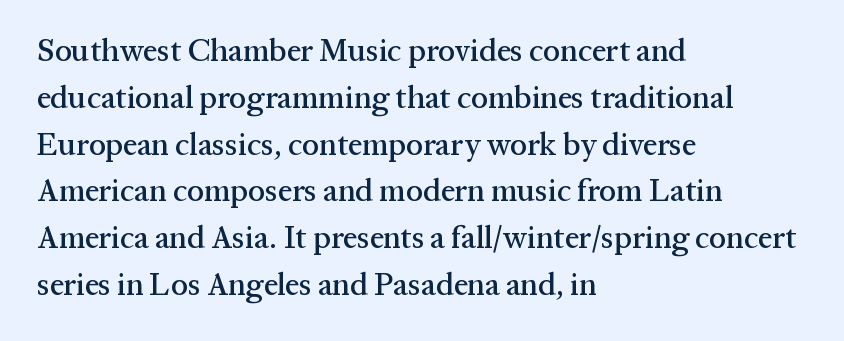
The image shows 31 px serif type, upright; set left-aligned, normal line spacing (1.51x), normal letter spacing, not underlined; medium stroke contrast and a medium x-height.
